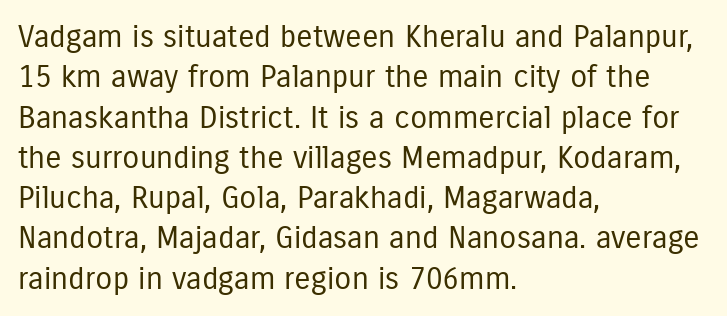
Casual observation: everything's shoved over to the left. Is the stroke heavy? The answer is a plain regular-or-lighter. Tall strokes in this sample are plumb rather than angled. Does the leading feel generous? No, just average. Is this a fixed-width face? No — the glyphs have proportional, varying widths.
